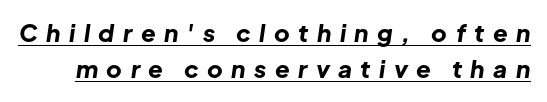
The image shows 24 px bold type, italic (leaning right); set normal line spacing (1.52x), unusually wide letter spacing (+0.35 em), underlined.
